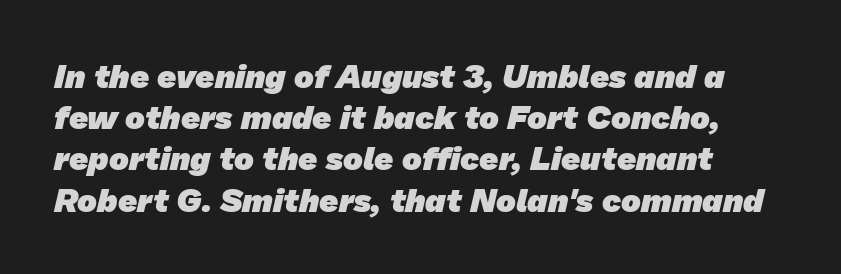
Q: Is the text bold? A: Yes.
Q: Is the typeface a serif or a sans-serif typeface? A: Sans-serif.
Q: Is the text underlined? A: No.
Q: How is the paragraph aligned? A: Left-aligned.
Q: Is the spacing between letters normal or unusually wide? A: Normal.
Q: Is the spacing between lines tight, normal or loose? A: Normal.
Q: Width (condensed, normal, or wide)? A: Normal.
Q: Stroke contrast? A: Low.
Q: x-height? A: Medium.
Q: Monospaced? A: No.
